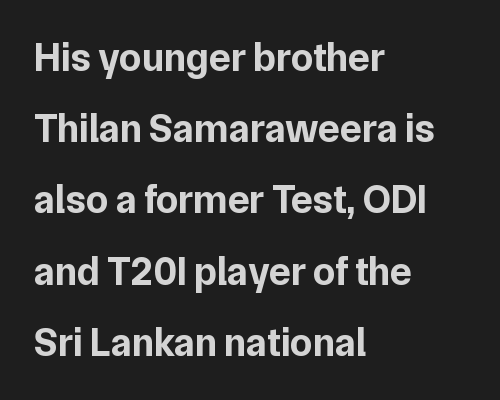
Q: Is the text bold? A: Yes.
Q: Is the text italic (slanted)? A: No, it is upright.
Q: Is the typeface a serif or a sans-serif typeface? A: Sans-serif.
Q: Is the text underlined? A: No.
Q: How is the paragraph aligned? A: Left-aligned.
Q: Is the spacing between letters normal or unusually wide? A: Normal.
Q: Width (condensed, normal, or wide)? A: Normal.
Q: Stroke contrast? A: Low.
Q: x-height? A: Medium.
Q: Monospaced? A: No.
